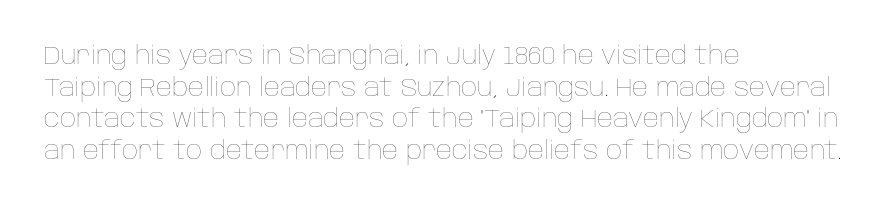
The image shows 25 px text type, upright; set left-aligned, normal line spacing (1.27x), normal letter spacing, not underlined.
